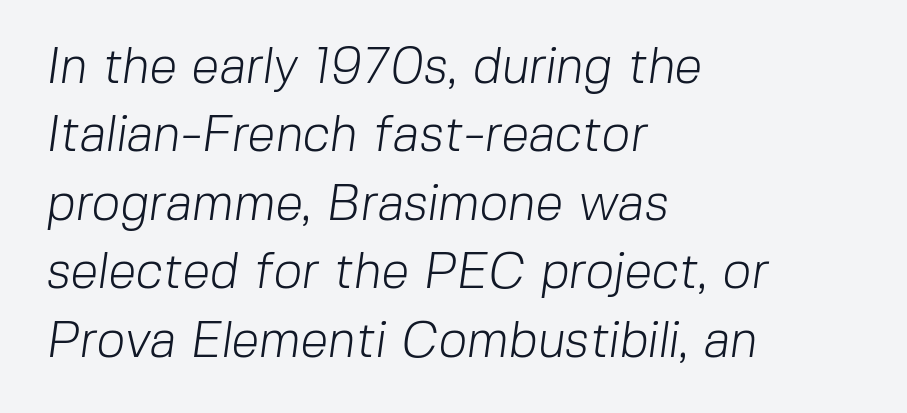
In CSS terms this would be text-align: left. Weight: not bold — regular or lighter. This sample uses a sans-serif face. One glance says typical: line gaps are just what's usual. Proportional: the letters do not fall into vertical columns. The horizontal fit of the characters is conventional and even.
